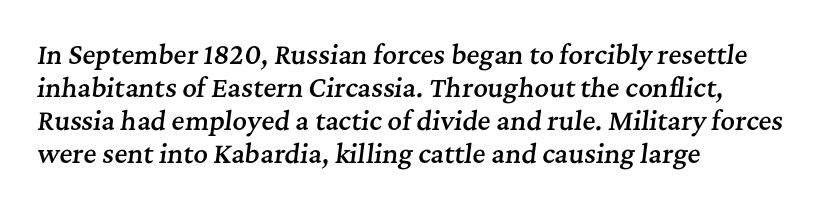
The image shows 25 px text type, italic (leaning right); set left-aligned, normal line spacing (1.32x), normal letter spacing, not underlined.
